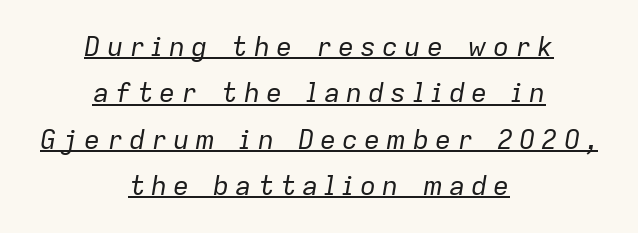
{"italic": "yes", "lean": "right", "slant_degrees": 9, "bold": "no", "underline": "yes", "align": "center", "line_spacing_ratio": 1.72, "letter_spacing": "wide", "letter_spacing_em": 0.22, "glyph_px": 27}
